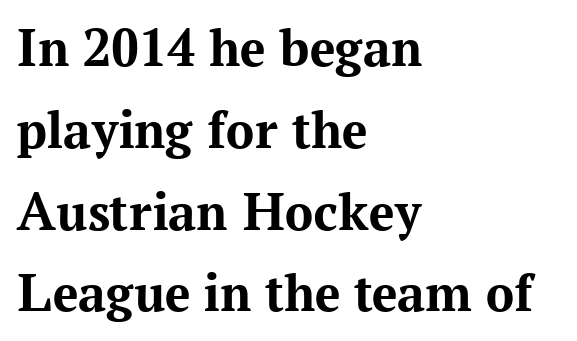
{"serif": "yes", "italic": "no", "bold": "yes", "weight": "bold", "width": "normal", "stroke_contrast": "medium", "x_height": "medium", "monospaced": "no", "underline": "no", "align": "left", "line_spacing": "normal", "line_spacing_ratio": 1.46, "letter_spacing": "normal", "letter_spacing_em": 0.0, "glyph_px": 56}
